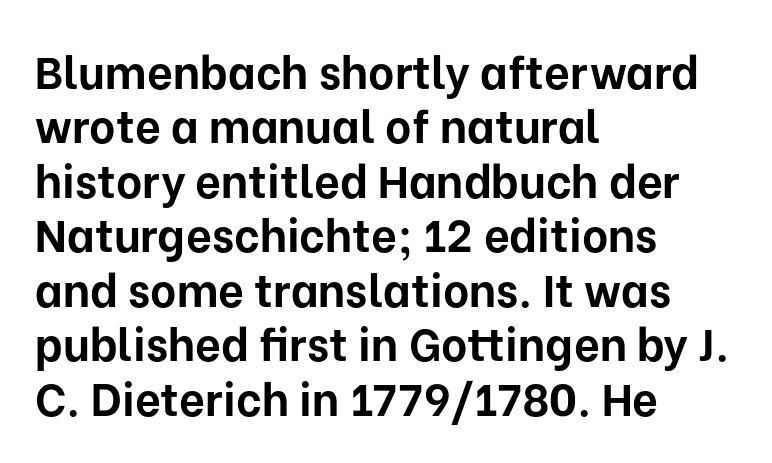
The passage is arranged the way most books set body copy — flush left. The passage shown is typed in a proportional face where columns would drift. I'd call this a sans setting — the letters go barefoot. The lettering stays uniformly vertical, giving the passage a roman look.
